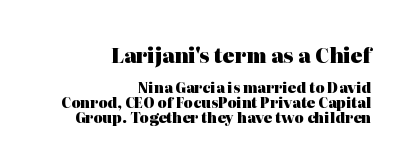
The image shows 20 px bold type, upright; set right-aligned, tight line spacing (1.06x), normal letter spacing, not underlined; the first (top) block is 1.43x larger.
